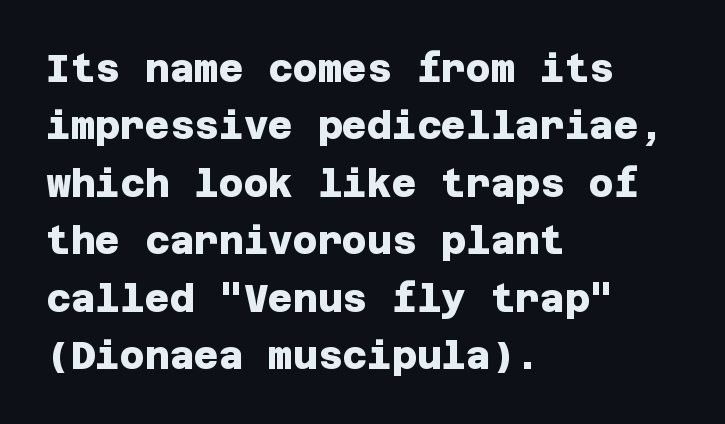
The tracking reads as untouched default to a designer's eye. Heavy-handed strokes throughout: this text is bold. These lines sit exactly where default settings would place them. Layout note: lines flush left. Beneath every word, the page is bare. You can tell from the bare stems that sans-serif type was used.
